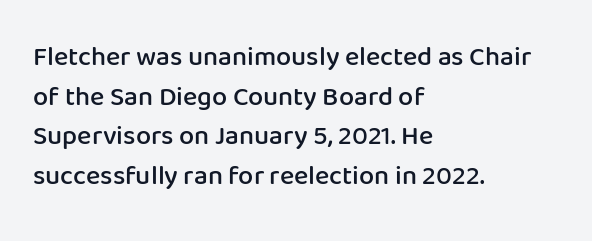
Observe the ordinary spacing: letters are neighbours, not strangers. The font's upright variant was chosen for this text. Letters rest on an invisible, unmarked baseline. The leading is moderate, giving the passage an even texture. The paragraph has a hard left edge and a soft right edge.
